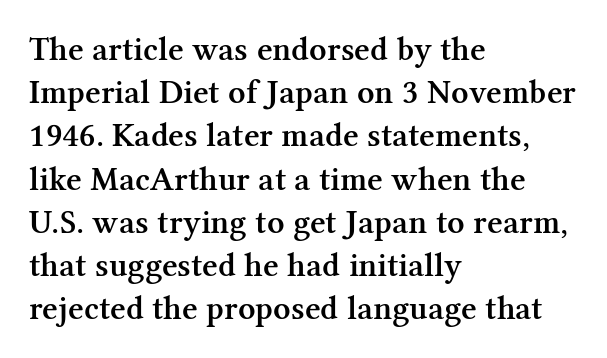
The letters are semibold — heavier than regular but short of a full bold. One glance says typical: line gaps are just what's usual. Any mark beneath the type? The region is blank. Character widths vary here, with narrow letters taking less room than wide ones.
